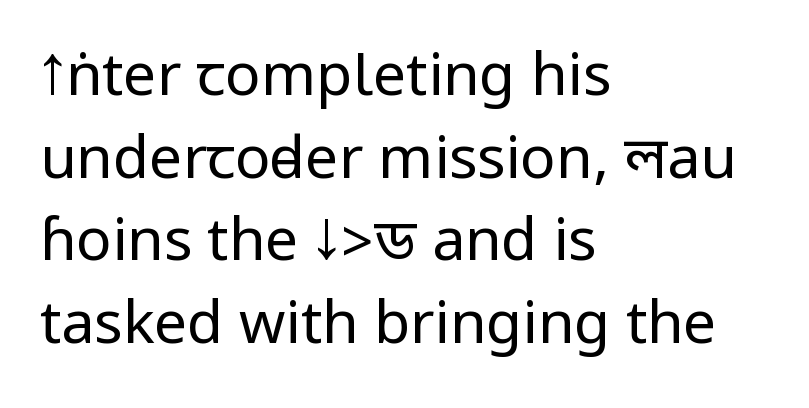
{"serif": "no", "italic": "no", "bold": "no", "weight": "regular", "width": "condensed", "stroke_contrast": "low", "underline": "no", "align": "left", "line_spacing": "normal", "line_spacing_ratio": 1.4, "letter_spacing": "normal", "letter_spacing_em": 0.0, "glyph_px": 59}
